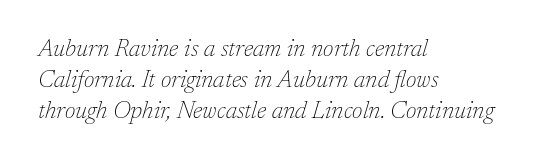
The whole block is typeset with a tilt. Beneath every word, the page is bare. Compared with a typical body face, this is equally light or lighter still. Standard letterfit; no display-style spreading of the glyphs.
